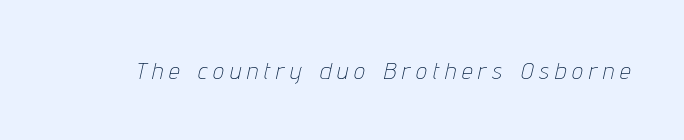
The image shows 24 px text type, italic (leaning right); set unusually wide letter spacing (+0.26 em), not underlined.
